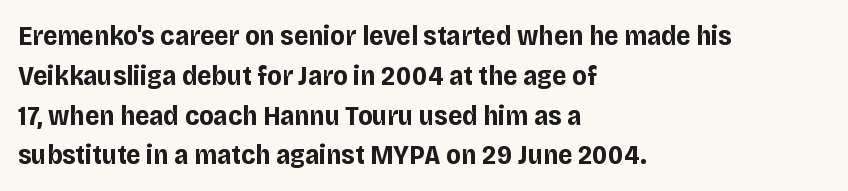
The image shows 28 px bold sans-serif type, upright; set left-aligned, normal line spacing (1.42x), normal letter spacing, not underlined; low stroke contrast and a large x-height.
